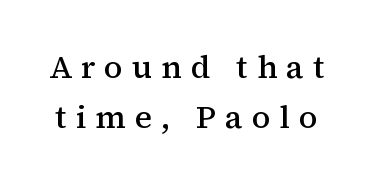
If you drew a line through each stem, it would be perfectly vertical. The space between consecutive lines is moderate. The string is rendered with underlining switched off. Observe the serifs anchoring each vertical stroke in this sample. Weight: semibold (demi).
